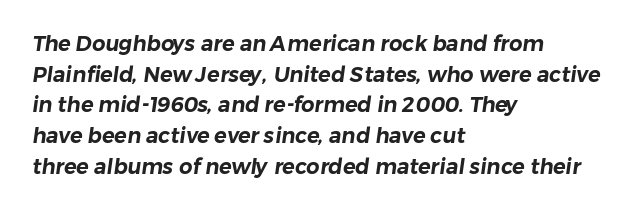
{"underline": "no", "align": "left", "line_spacing": "normal", "line_spacing_ratio": 1.46, "letter_spacing": "normal", "letter_spacing_em": 0.0, "glyph_px": 21}
